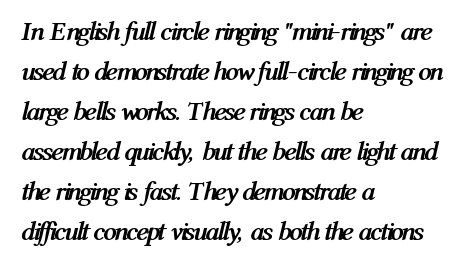
The letters sit at their default tracking, neither squeezed nor spread. Plain, unruled lines of type. Every character sits at an angle, as italics do. Pretty heavy lettering here — definitely bold. Rows of type keep a routine distance in the vertical direction.
